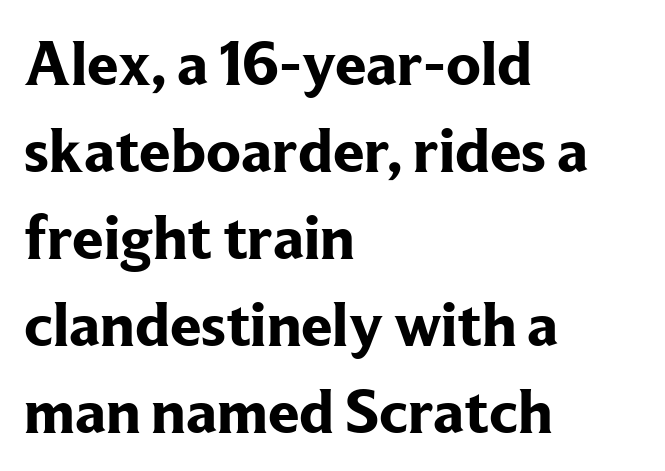
Only glyphs here, with clear space below each row. Spacing verdict: proportional, widths tailored to each character. Is the block centered? No — it sits flush against the left margin. You can tell it's not italic because the verticals are truly vertical. The passage shown has conventional tracking throughout. Unlike a clean sans, this face finishes its strokes with serifs.
